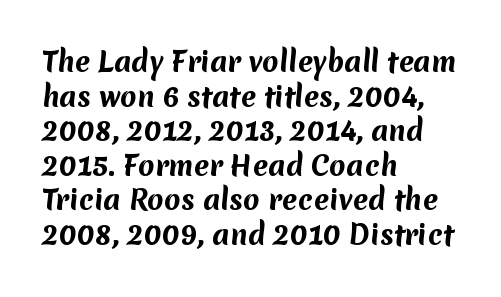
Q: Is the text bold? A: Yes.
Q: Is the text underlined? A: No.
Q: How is the paragraph aligned? A: Left-aligned.
Q: Is the spacing between letters normal or unusually wide? A: Normal.
Q: Is the spacing between lines tight, normal or loose? A: Normal.
